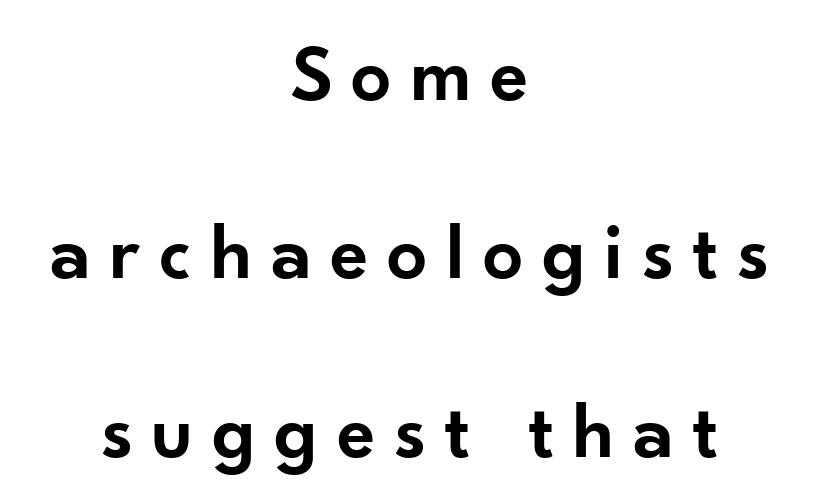
The image shows 80 px semibold sans-serif type, upright; set centered, loose line spacing (2.23x), unusually wide letter spacing (+0.23 em), not underlined; low stroke contrast and a small x-height.
